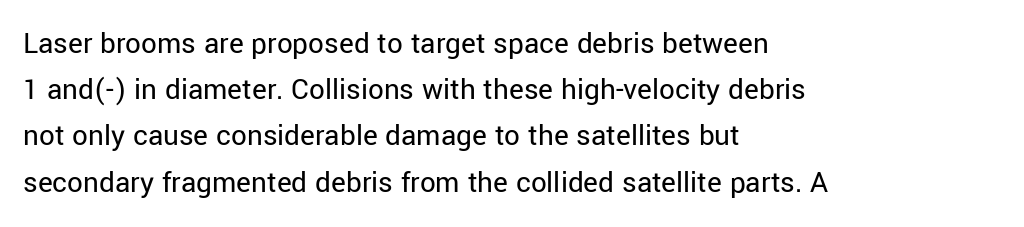
If you drew a line through each stem, it would be perfectly vertical. Check under the words: just untouched page. You could not count columns in this text — the font is proportionally spaced. Baseline-to-baseline distance is the conventional proportion of letter height. The line texture is even and compact thanks to regular tracking.
